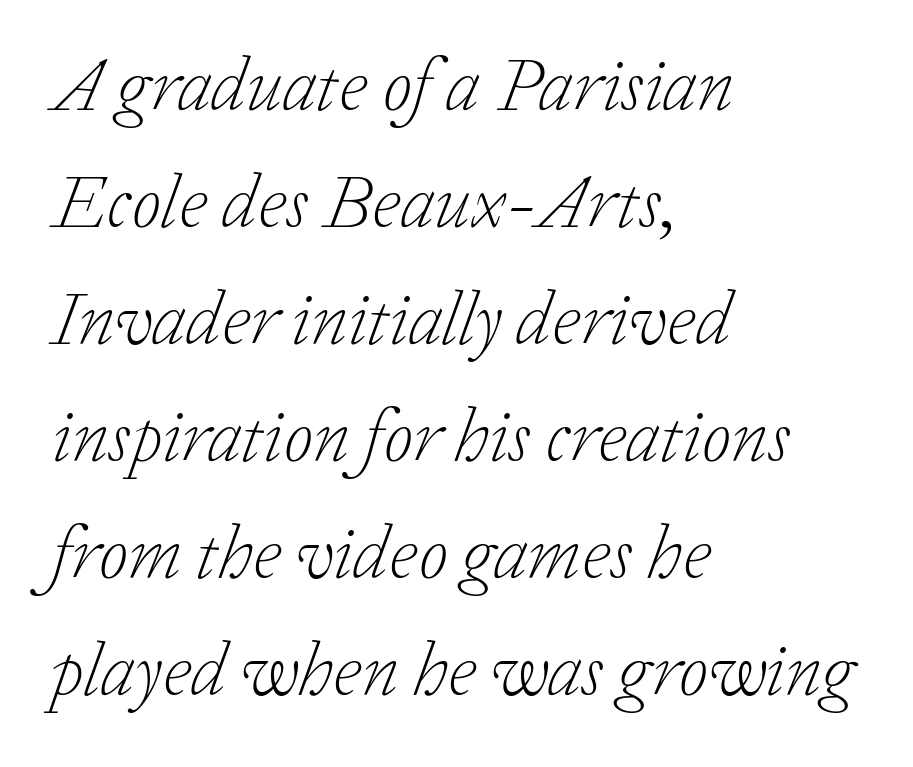
{"serif": "yes", "italic": "yes", "lean": "right", "slant_degrees": 20, "bold": "no", "weight": "light", "width": "normal", "stroke_contrast": "low", "x_height": "medium", "monospaced": "no", "underline": "no", "align": "left", "line_spacing": "normal", "line_spacing_ratio": 1.54, "letter_spacing": "normal", "letter_spacing_em": 0.0, "glyph_px": 76}
